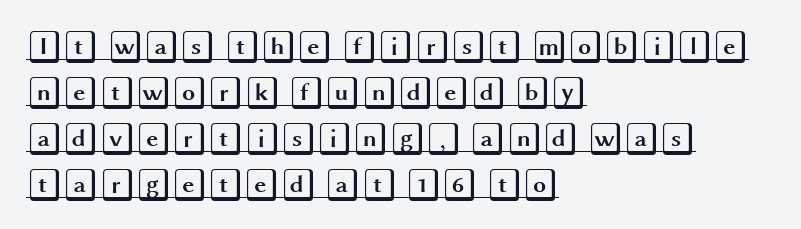
Every row of glyphs begins at an identical x-position on the left. A typesetter would mark this as roman, not italic. This sample uses plain, unmodified letter spacing. This sample carries an underscore along the baseline area. The line-height multiplier appears to be the usual default.
